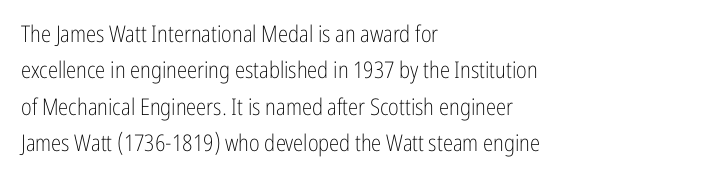
Compared with typical paragraphs, the rows here are spaced about the same. The letterforms sit at book weight or below. Ascenders rise straight up at ninety degrees. The lines are quadded left. Check the space under the baseline: it is left empty. Tracking value appears to be zero — textbook default spacing.
